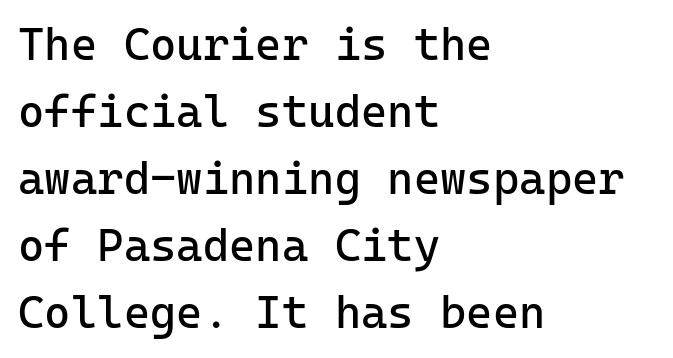
Q: Is the text bold? A: No.
Q: Is the text italic (slanted)? A: No, it is upright.
Q: Is the typeface a serif or a sans-serif typeface? A: Sans-serif.
Q: Is the text underlined? A: No.
Q: How is the paragraph aligned? A: Left-aligned.
Q: Is the spacing between letters normal or unusually wide? A: Normal.
Q: Is the spacing between lines tight, normal or loose? A: Normal.
Q: Width (condensed, normal, or wide)? A: Normal.
Q: Stroke contrast? A: Low.
Q: x-height? A: Medium.
Q: Monospaced? A: Yes.
